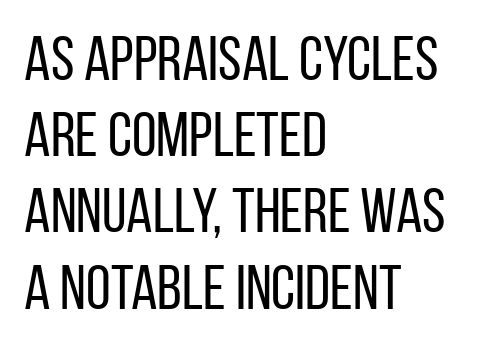
Q: Is the text bold? A: No.
Q: Is the text italic (slanted)? A: No, it is upright.
Q: Is the typeface a serif or a sans-serif typeface? A: Sans-serif.
Q: Is the text underlined? A: No.
Q: How is the paragraph aligned? A: Left-aligned.
Q: Is the spacing between letters normal or unusually wide? A: Normal.
Q: Width (condensed, normal, or wide)? A: Condensed.
Q: Stroke contrast? A: Low.
Q: x-height? A: Large.
Q: Monospaced? A: No.
